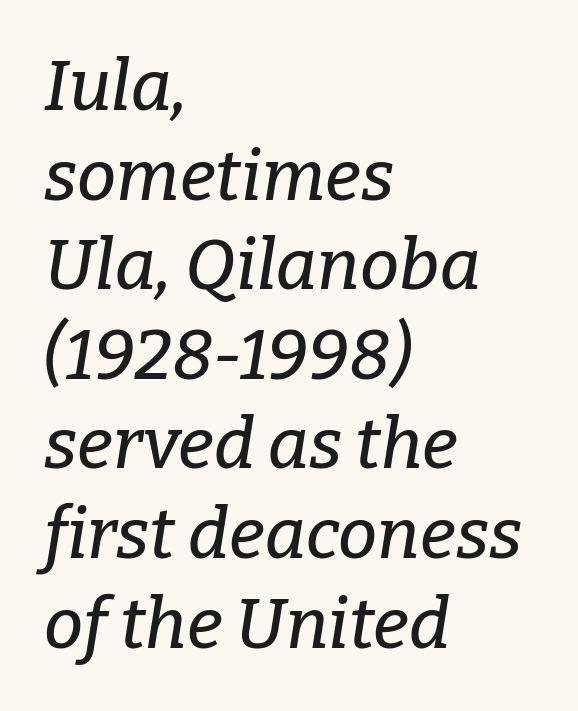
{"serif": "yes", "italic": "yes", "lean": "right", "slant_degrees": 9, "width": "normal", "stroke_contrast": "low", "x_height": "medium", "monospaced": "no", "underline": "no", "align": "left", "line_spacing": "normal", "line_spacing_ratio": 1.28, "letter_spacing": "normal", "letter_spacing_em": 0.0, "glyph_px": 70}
